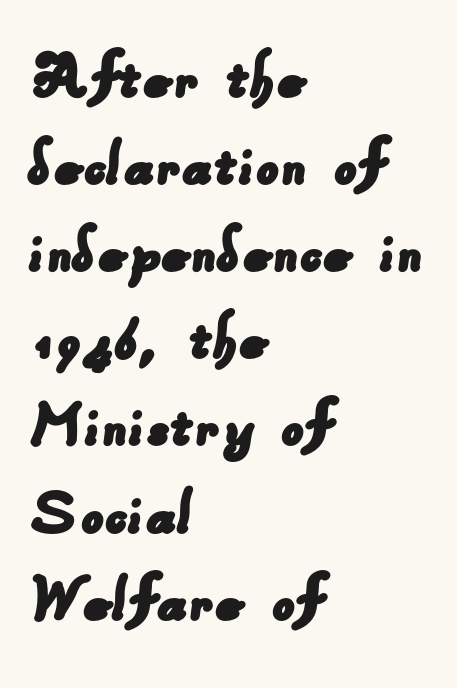
Q: Is the typeface a serif or a sans-serif typeface? A: Sans-serif.
Q: Is the text underlined? A: No.
Q: How is the paragraph aligned? A: Left-aligned.
Q: Is the spacing between letters normal or unusually wide? A: Normal.
Q: Width (condensed, normal, or wide)? A: Normal.
Q: Stroke contrast? A: Low.
Q: x-height? A: Small.
Q: Monospaced? A: No.
